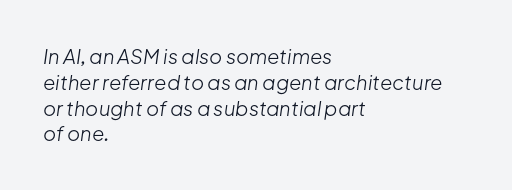
The image shows 20 px text type, italic (leaning right); set left-aligned, normal line spacing (1.29x), normal letter spacing, not underlined.
